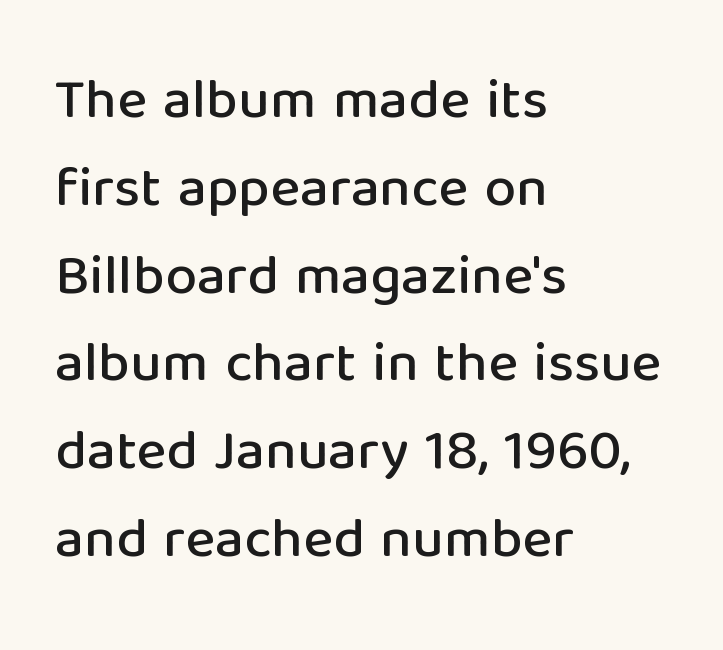
{"serif": "no", "italic": "no", "width": "normal", "stroke_contrast": "low", "x_height": "medium", "monospaced": "no", "underline": "no", "align": "left", "line_spacing": "normal", "line_spacing_ratio": 1.54, "letter_spacing": "normal", "letter_spacing_em": 0.0, "glyph_px": 57}
